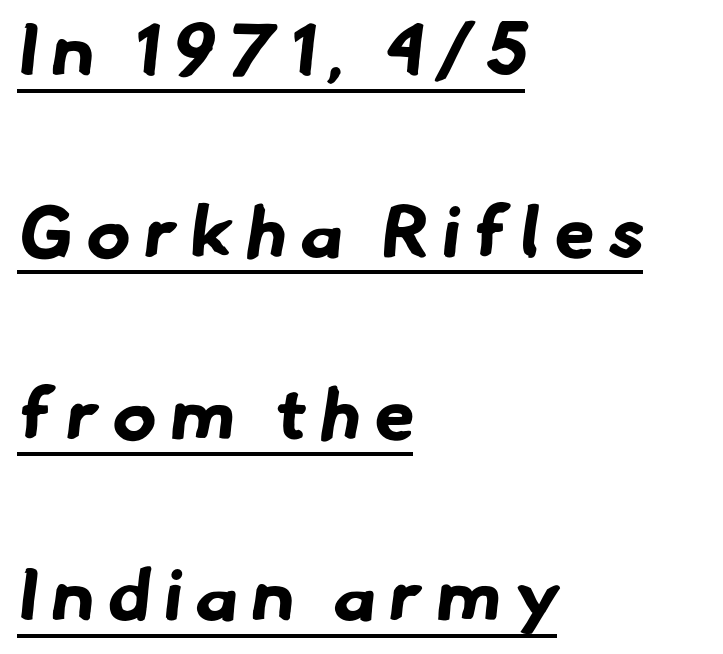
Type style note: lacks serifs. Typographic density is high because the face is bold. The sample's only ornament is a line tracing under the words. Teacher's note: observe the even left margin — that is flush-left alignment. Here the designer chose a conventional face with non-uniform glyph widths.
